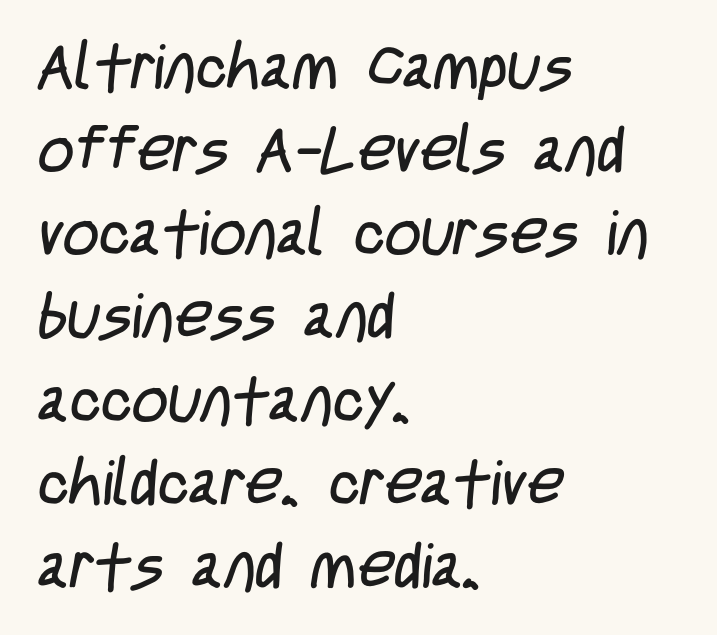
Q: Is the text bold? A: No.
Q: Is the typeface a serif or a sans-serif typeface? A: Sans-serif.
Q: Is the text underlined? A: No.
Q: How is the paragraph aligned? A: Left-aligned.
Q: Is the spacing between letters normal or unusually wide? A: Normal.
Q: Is the spacing between lines tight, normal or loose? A: Normal.
Q: Width (condensed, normal, or wide)? A: Condensed.
Q: Stroke contrast? A: Low.
Q: x-height? A: Large.
Q: Monospaced? A: No.
